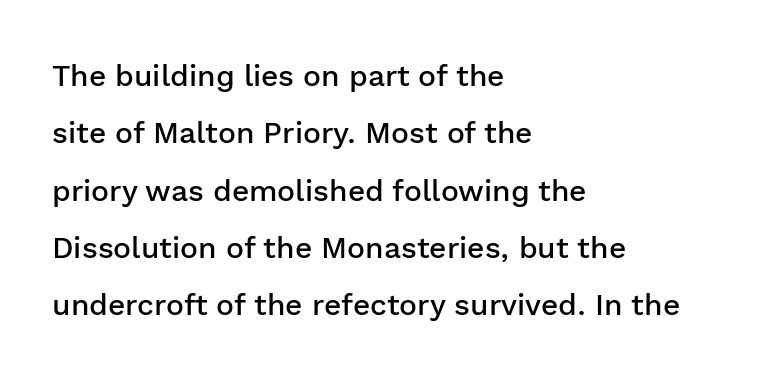
The image shows 30 px semibold sans-serif type, upright; set left-aligned, loose line spacing (1.91x), normal letter spacing, not underlined; low stroke contrast and a medium x-height.
